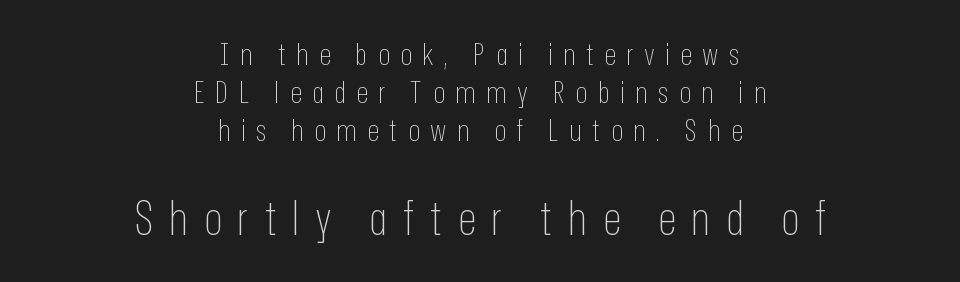
Q: Is the text bold? A: No.
Q: Is the text italic (slanted)? A: No, it is upright.
Q: Is the typeface a serif or a sans-serif typeface? A: Sans-serif.
Q: Is the text underlined? A: No.
Q: How is the paragraph aligned? A: Centered.
Q: Is the spacing between letters normal or unusually wide? A: Unusually wide.
Q: Which block of text is set in a larger size, the first (top) or the second (bottom)? A: The second (bottom) one.
Q: Width (condensed, normal, or wide)? A: Condensed.
Q: Stroke contrast? A: Low.
Q: x-height? A: Medium.
Q: Monospaced? A: No.
